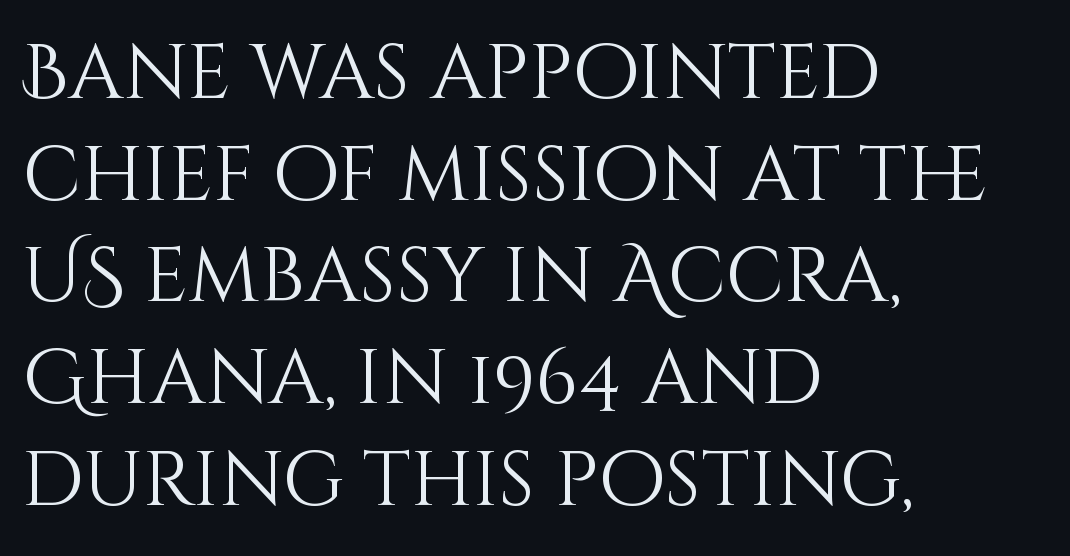
The image shows 77 px light type, upright; set left-aligned, normal line spacing (1.32x), normal letter spacing, not underlined; medium stroke contrast and a large x-height.
